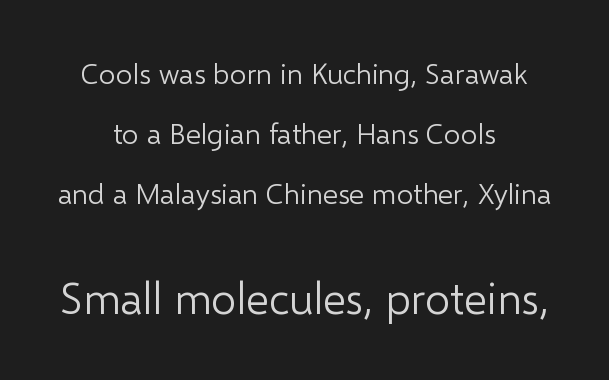
The image shows 44 px light sans-serif type, upright; set centered, loose line spacing (2.07x), normal letter spacing, not underlined; the second (bottom) block is 1.52x larger; low stroke contrast and a medium x-height.
